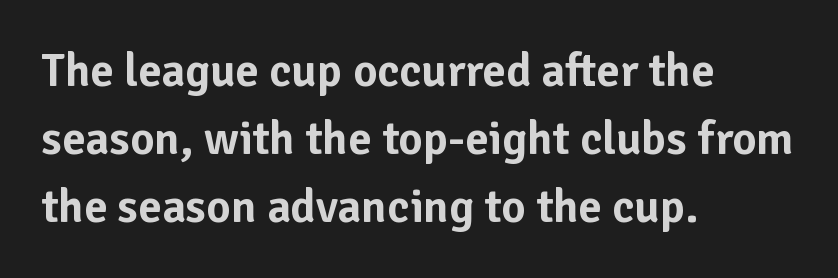
{"serif": "no", "italic": "no", "width": "normal", "stroke_contrast": "low", "x_height": "medium", "monospaced": "no", "underline": "no", "align": "left", "line_spacing": "normal", "line_spacing_ratio": 1.45, "letter_spacing": "normal", "letter_spacing_em": 0.0, "glyph_px": 47}
